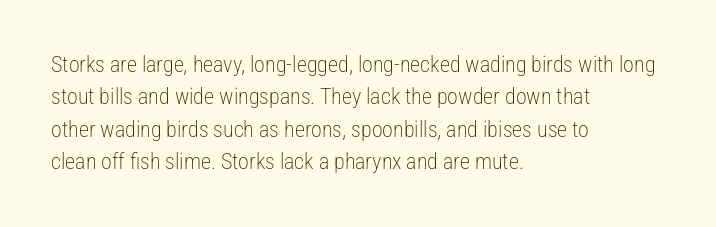
Does extra space separate the letters? No, they use regular spacing. Compared with a typical body face, this is equally light or lighter still. Casual observation: everything's shoved over to the left. This sample keeps an unexceptional amount of space between lines.
